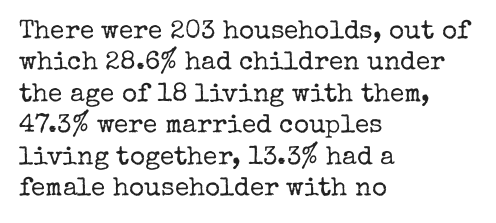
The image shows 26 px text type, upright; set left-aligned, line spacing 1.21x, normal letter spacing, not underlined.
